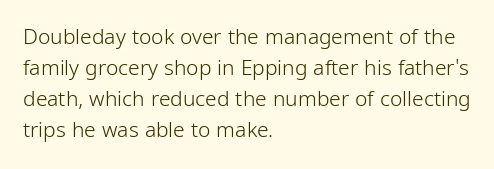
{"italic": "no", "bold": "no", "underline": "no", "align": "left", "line_spacing": "normal", "line_spacing_ratio": 1.47, "letter_spacing": "normal", "letter_spacing_em": 0.0, "glyph_px": 21}
